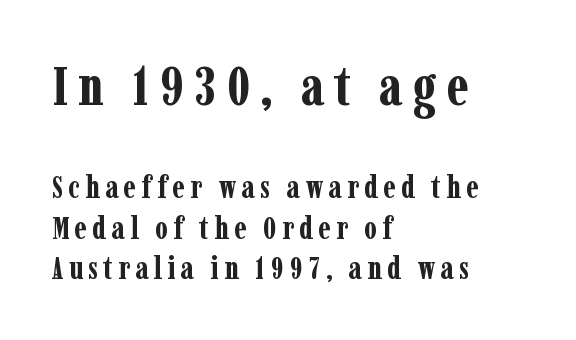
The image shows 55 px bold, condensed serif type, upright; set left-aligned, normal line spacing (1.31x), not underlined; the first (top) block is 1.77x larger; low stroke contrast and a medium x-height.
